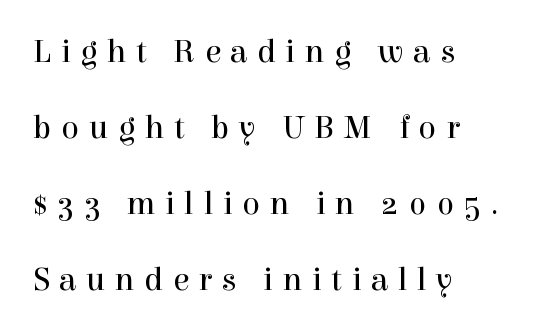
Q: Is the text bold? A: No.
Q: Is the text italic (slanted)? A: No, it is upright.
Q: Is the typeface a serif or a sans-serif typeface? A: Serif.
Q: Is the text underlined? A: No.
Q: How is the paragraph aligned? A: Left-aligned.
Q: Is the spacing between letters normal or unusually wide? A: Unusually wide.
Q: Is the spacing between lines tight, normal or loose? A: Loose.
Q: Width (condensed, normal, or wide)? A: Normal.
Q: x-height? A: Medium.
Q: Monospaced? A: No.
